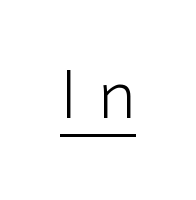
Posture: straight, roman, zero tilt. The typeface has the unassuming heft of standard copy or less. The text was rendered using a sans face with plain stroke endings. What decoration does the sample have? An underline. This sample has the flowing, uneven cadence of proportional lettering. Substantial extra tracking has been applied to these lines.
